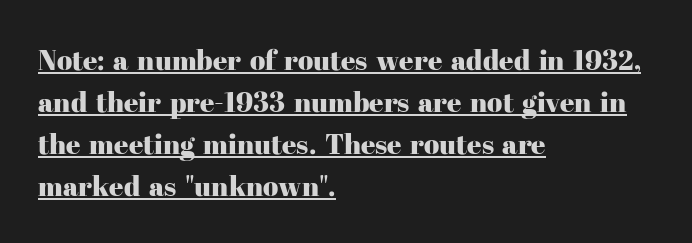
{"serif": "yes", "italic": "no", "width": "normal", "stroke_contrast": "high", "x_height": "medium", "monospaced": "no", "underline": "yes", "align": "left", "line_spacing": "normal", "line_spacing_ratio": 1.5, "letter_spacing": "normal", "letter_spacing_em": 0.0, "glyph_px": 28}
